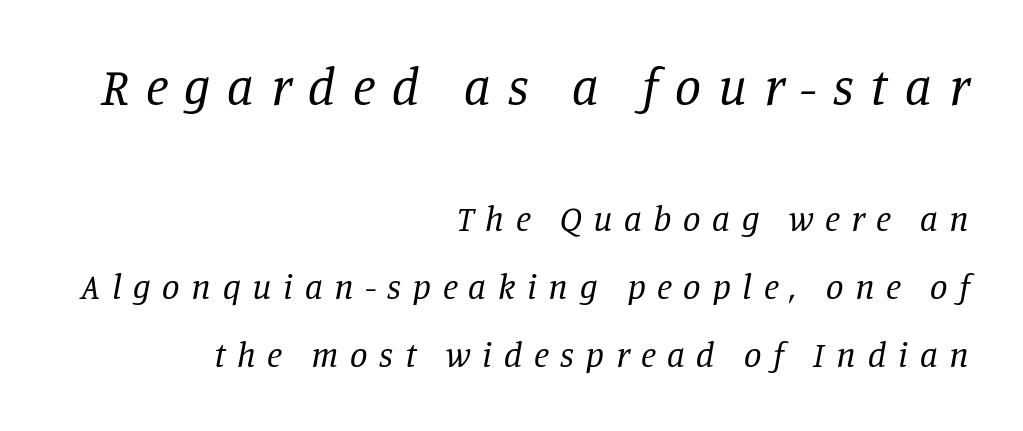
The image shows 52 px regular-weight serif type, italic (leaning right); set right-aligned, loose line spacing (1.94x), unusually wide letter spacing (+0.33 em), not underlined; the first (top) block is 1.49x larger; low stroke contrast and a large x-height.
